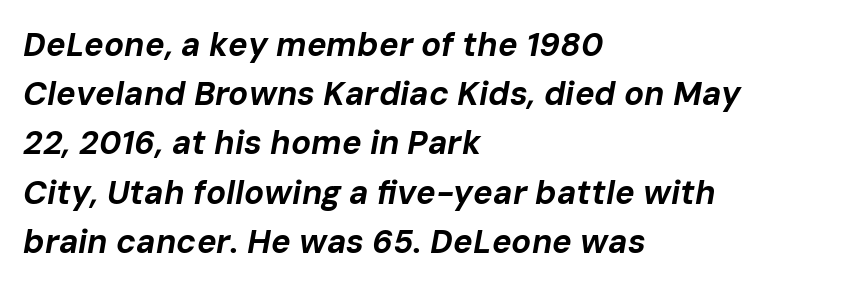
What stands out about the letter spacing? Nothing — it is the standard amount. Type without underlining. Think of a printed novel: that variable character pitch is what you see here. Caption: bold face, heavy strokes. Casual observation: everything's shoved over to the left. Does the lettering tilt? It does — this is italic.
